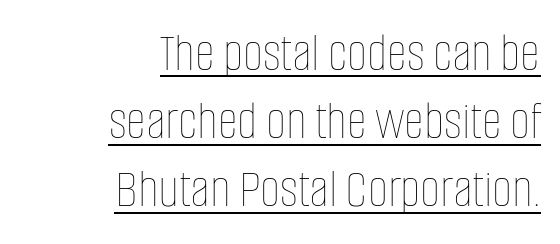
Letters have the restrained weight of plain body copy at most. If you drew a ruler down the right edge, every line would touch it. Notice how the stems are strictly vertical — no italics here. You could not count columns in this text — the font is proportionally spaced. Honestly, the letter spacing is just normal — you wouldn't notice it. Emphasis is given by a line drawn under the lettering.
